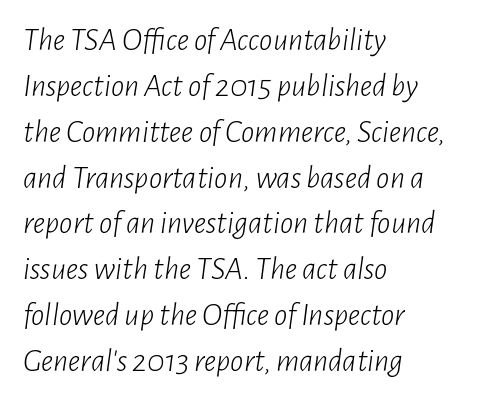
{"italic": "yes", "lean": "right", "slant_degrees": 7, "bold": "no", "weight": "light", "width": "condensed", "stroke_contrast": "low", "x_height": "medium", "monospaced": "no", "underline": "no", "align": "left", "line_spacing": "normal", "line_spacing_ratio": 1.39, "letter_spacing": "normal", "letter_spacing_em": 0.0, "glyph_px": 33}
